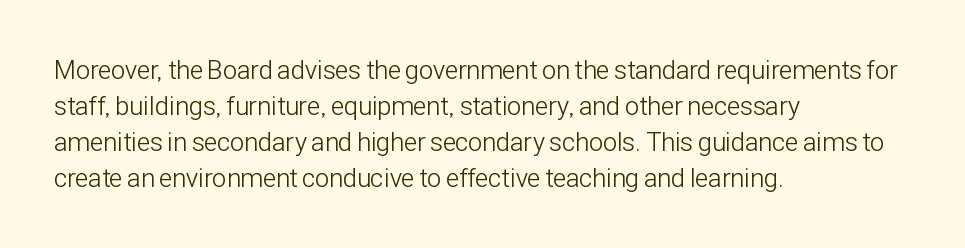
The characters are drawn with everyday or finer stroke widths. Line beginnings align vertically; line endings do not. Rule under the text: the space is simply empty. Words appear dense and cohesive because spacing is normal. Whoever set this chose a conventional vertical rhythm. Rendered with straight, roman letterforms.
